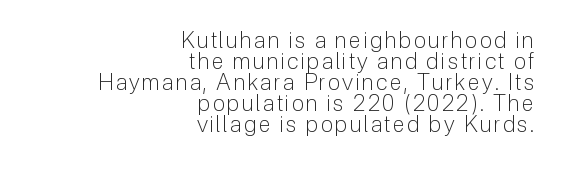
The image shows 22 px text type, upright; set right-aligned, tight line spacing (0.96x), not underlined.
